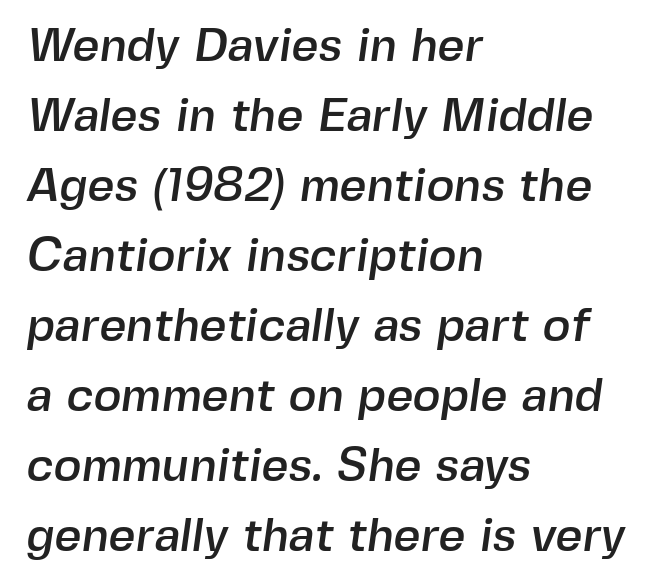
Each letter keeps its own natural width here, so spacing adapts to shape. Regarding serifs, this sample does without them. The passage shown has conventional tracking throughout. Regular leading. Lines of text with bare space underneath.
